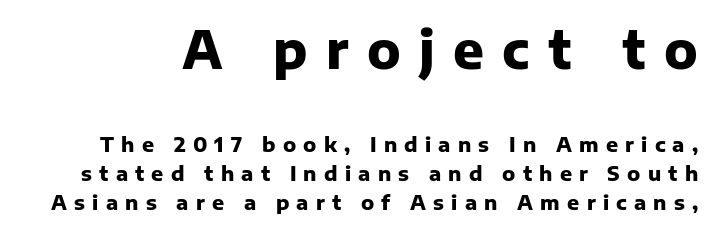
The specimen reads as upright at a glance. The space between consecutive lines is moderate. Type style note: lacks serifs. Words appear elongated and porous because spacing is wide.
